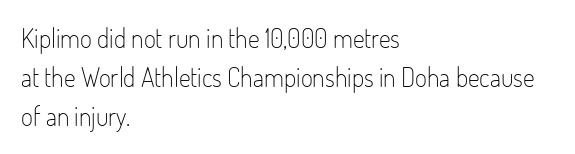
Each new line begins a customary step beneath the previous one. Students, note that the glyphs here touch the page at normal intervals. Letters rest on an invisible, unmarked baseline. Posture: upright roman.
